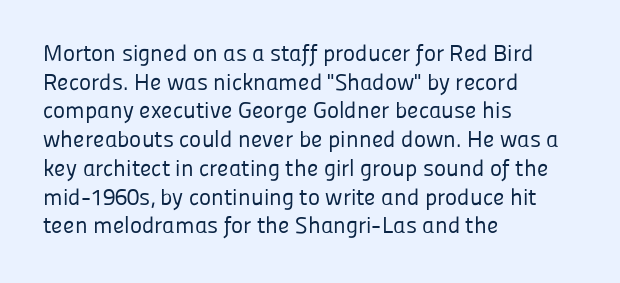
Q: Is the text bold? A: No.
Q: Is the text italic (slanted)? A: No, it is upright.
Q: Is the text underlined? A: No.
Q: How is the paragraph aligned? A: Left-aligned.
Q: Is the spacing between letters normal or unusually wide? A: Normal.
Q: Is the spacing between lines tight, normal or loose? A: Normal.
